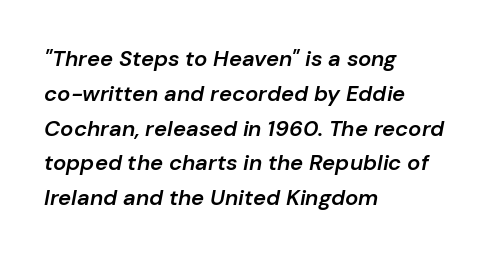
Q: Is the text bold? A: Semi-bold.
Q: Is the text italic (slanted)? A: Yes, it leans right by about 10 degrees.
Q: Is the text underlined? A: No.
Q: How is the paragraph aligned? A: Left-aligned.
Q: Is the spacing between letters normal or unusually wide? A: Normal.
Q: Is the spacing between lines tight, normal or loose? A: Normal.
